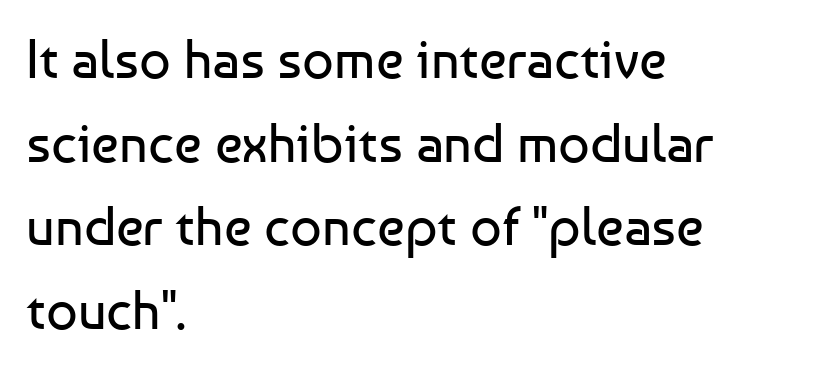
Q: Is the text bold? A: No.
Q: Is the text italic (slanted)? A: No, it is upright.
Q: Is the typeface a serif or a sans-serif typeface? A: Sans-serif.
Q: Is the text underlined? A: No.
Q: How is the paragraph aligned? A: Left-aligned.
Q: Is the spacing between letters normal or unusually wide? A: Normal.
Q: Is the spacing between lines tight, normal or loose? A: Normal.
Q: Width (condensed, normal, or wide)? A: Normal.
Q: Stroke contrast? A: Low.
Q: x-height? A: Medium.
Q: Monospaced? A: No.
